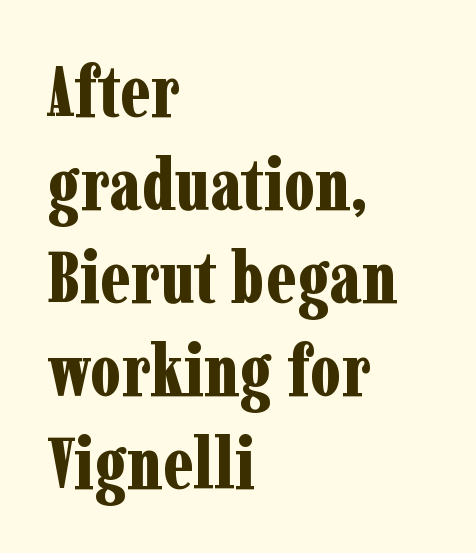
The words here are not underlined. The letters are bold, with thick, heavy strokes. In terms of letterform style, serifs are clearly present. Glyph-to-glyph distance matches everyday printed text. In terms of leading, this rendering sits right in the middle. The rag falls on the right side of this text block.
